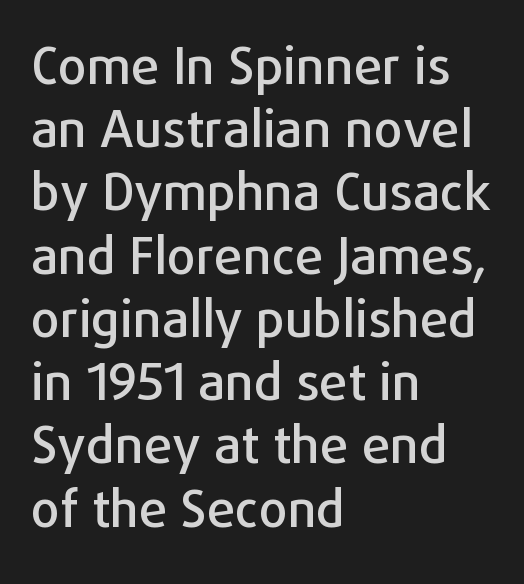
Words appear dense and cohesive because spacing is normal. Descenders hang freely into open space. The characters display no serif detailing; their extremities are plain. Teacher's note: observe the even left margin — that is flush-left alignment.
